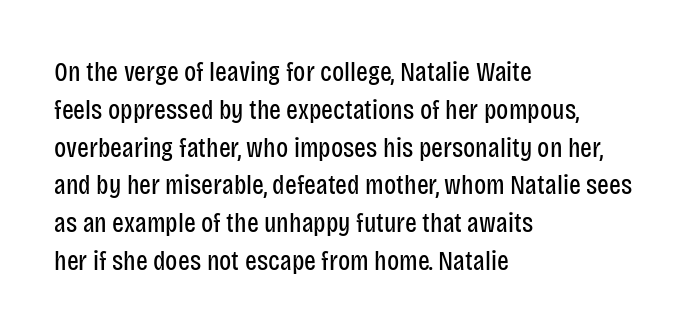
{"serif": "no", "italic": "no", "bold": "no", "weight": "regular", "width": "condensed", "stroke_contrast": "low", "x_height": "large", "monospaced": "no", "underline": "no", "align": "left", "line_spacing": "normal", "line_spacing_ratio": 1.35, "letter_spacing": "normal", "letter_spacing_em": 0.0, "glyph_px": 28}
